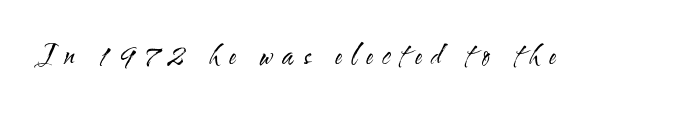
Q: Is the text bold? A: No.
Q: Is the text italic (slanted)? A: Yes.
Q: Is the text underlined? A: No.
Q: Is the spacing between letters normal or unusually wide? A: Unusually wide.
